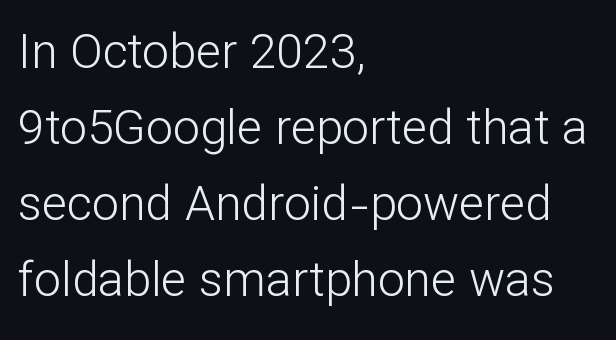
Line spacing here is normal. A clean baseline with only descenders dipping below it. The letters advance in unequal steps, a hallmark of proportional type. Spacing between characters is what you'd get straight out of the box. All the whitespace from short lines collects on the right.
